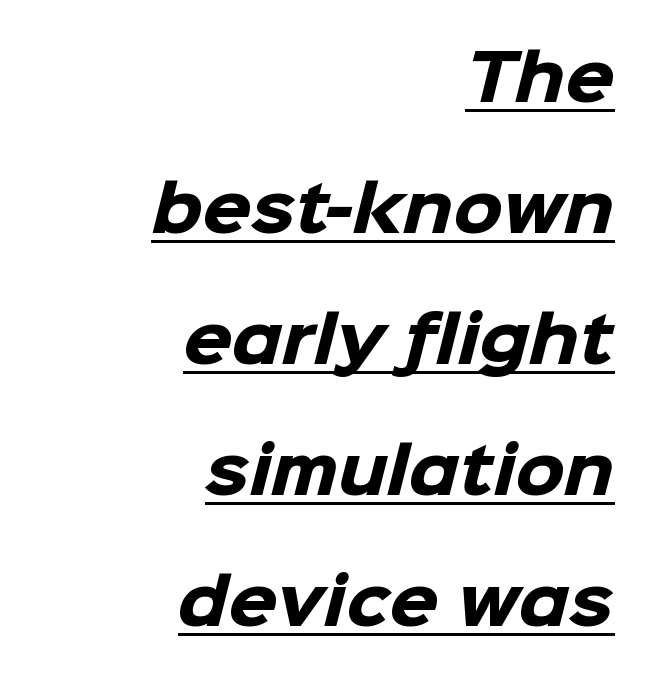
{"serif": "no", "bold": "yes", "weight": "heavy", "width": "normal", "stroke_contrast": "low", "x_height": "medium", "monospaced": "no", "underline": "yes", "align": "right", "line_spacing": "loose", "line_spacing_ratio": 2.08, "letter_spacing": "normal", "letter_spacing_em": 0.0, "glyph_px": 63}
